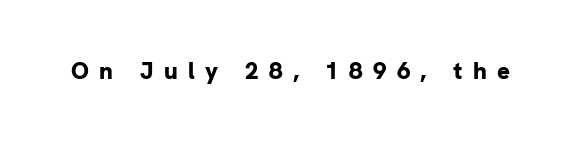
Descenders hang freely into open space. These words are printed bold, with thick strokes throughout. When letters stand straight like this, we call the style roman or upright. Observe the wide spacing: letters keep a clear distance from each other.
